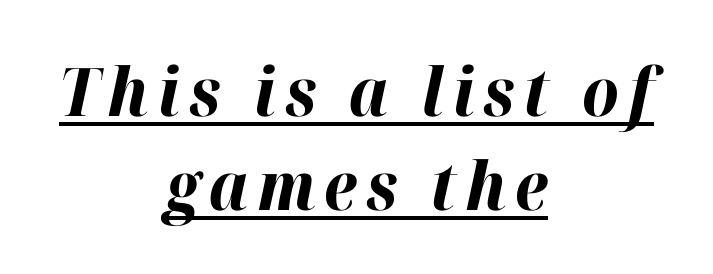
Beneath each row of characters lies a ruled line. The rendering positions every line midway between the sides. As a designer I'd log this as weight 700, bold. What's the leading like? Ordinary, nothing unusual. The font's italic variant was chosen for this text. Think of a printed novel: that variable character pitch is what you see here.
